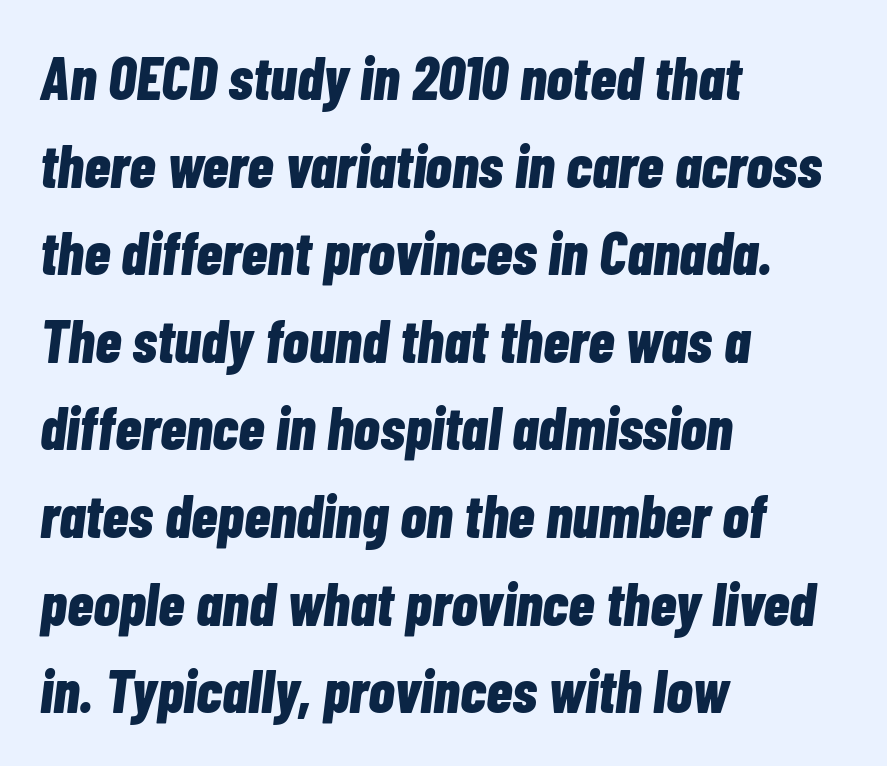
As a designer I'd log this as weight 700, bold. Here the designer chose a conventional face with non-uniform glyph widths. Tracking here is standard; glyphs follow each other at the usual distance. These lines are set flush left with a ragged right edge.
